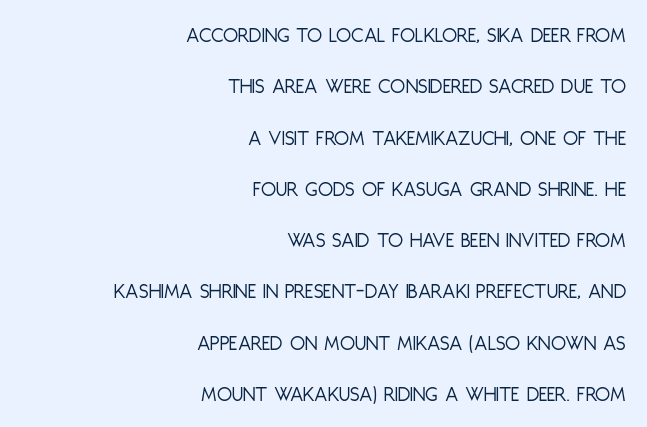
The image shows 22 px text type, upright; set right-aligned, loose line spacing (2.33x), normal letter spacing, not underlined.
